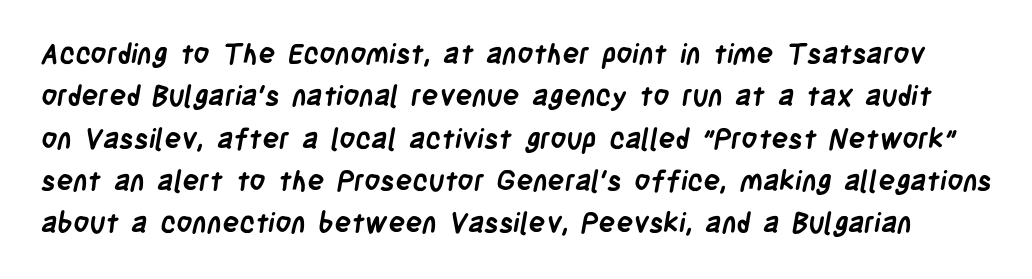
Tracking value appears to be zero — textbook default spacing. In terms of letterform style, serifs are entirely absent. Interline gaps are of average width in this sample. Note the varied advance widths — an 'i' is clearly narrower than an 'm'.
